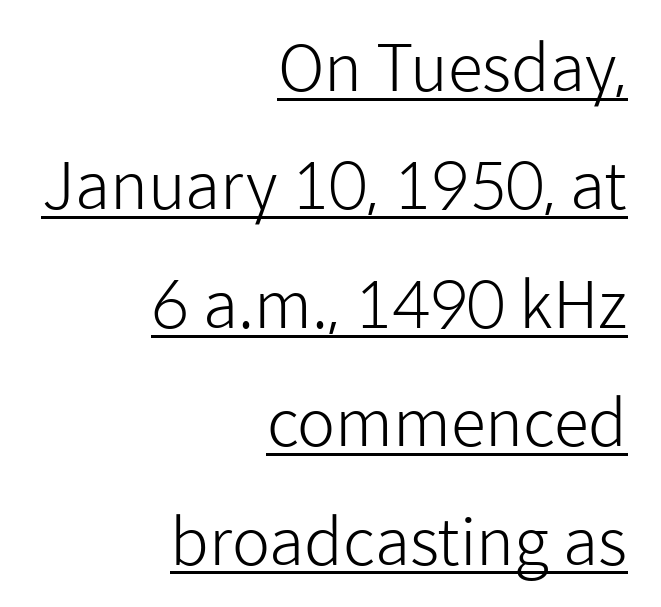
Is this a fixed-width face? No — the glyphs have proportional, varying widths. Inter-character spacing is left at the font's built-in metrics. The text block is weighted toward the right margin, trailing off unevenly leftward. This is sans-serif lettering, the kind often seen on screens and signage. The typesetting does not lean heavy: it is not bold. Quick note: not italic, upright.
